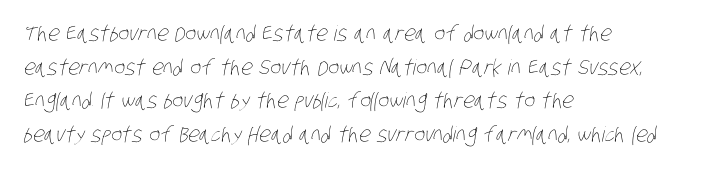
The image shows 21 px text type; set left-aligned, normal line spacing (1.6x), normal letter spacing, not underlined.
